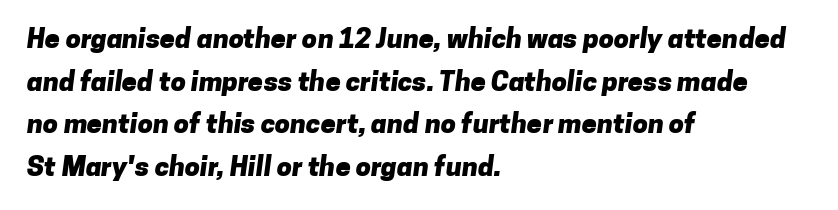
The image shows 27 px bold type; set left-aligned, normal line spacing (1.58x), normal letter spacing, not underlined.
